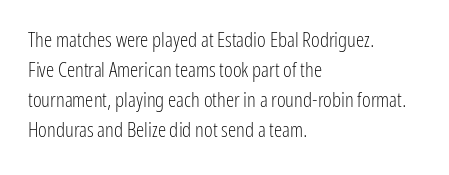
Q: Is the text bold? A: No.
Q: Is the text italic (slanted)? A: No, it is upright.
Q: Is the text underlined? A: No.
Q: How is the paragraph aligned? A: Left-aligned.
Q: Is the spacing between letters normal or unusually wide? A: Normal.
Q: Is the spacing between lines tight, normal or loose? A: Normal.
